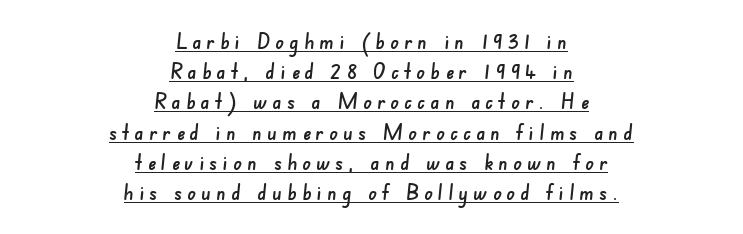
The image shows 21 px text type; set centered, normal line spacing (1.44x), unusually wide letter spacing (+0.26 em), underlined.
